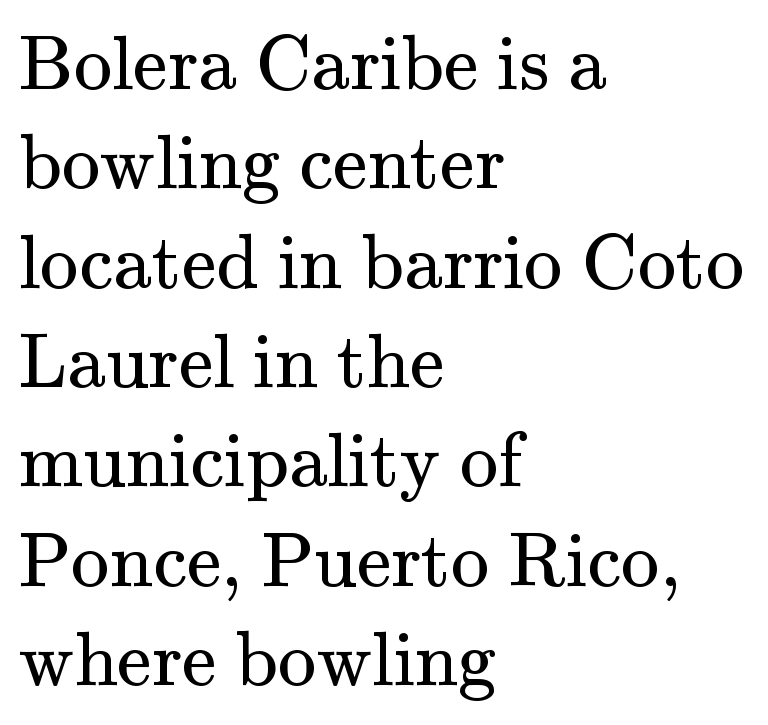
{"serif": "yes", "italic": "no", "bold": "no", "weight": "regular", "width": "normal", "stroke_contrast": "medium", "x_height": "small", "monospaced": "no", "underline": "no", "align": "left", "line_spacing": "normal", "line_spacing_ratio": 1.29, "letter_spacing": "normal", "letter_spacing_em": 0.0, "glyph_px": 77}
